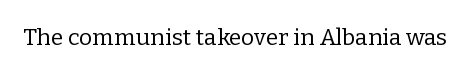
Q: Is the text bold? A: No.
Q: Is the text italic (slanted)? A: No, it is upright.
Q: Is the text underlined? A: No.
Q: Is the spacing between letters normal or unusually wide? A: Normal.
